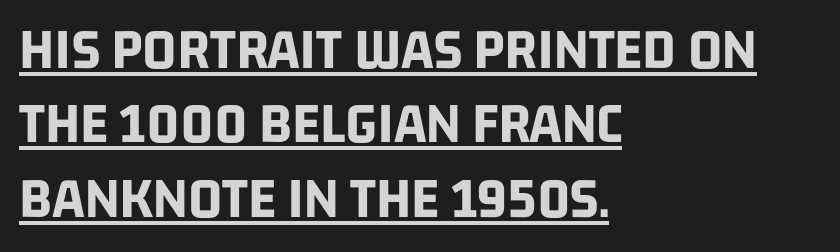
The image shows 59 px bold, condensed sans-serif type; set left-aligned, normal line spacing (1.26x), normal letter spacing, underlined; low stroke contrast and a large x-height.
